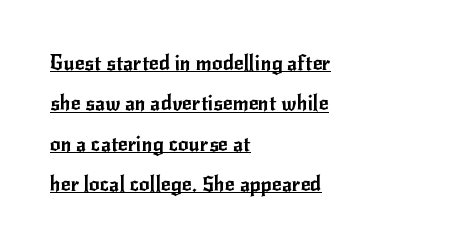
Q: Is the text italic (slanted)? A: No, it is upright.
Q: Is the text underlined? A: Yes.
Q: How is the paragraph aligned? A: Left-aligned.
Q: Is the spacing between letters normal or unusually wide? A: Normal.
Q: Is the spacing between lines tight, normal or loose? A: Loose.
